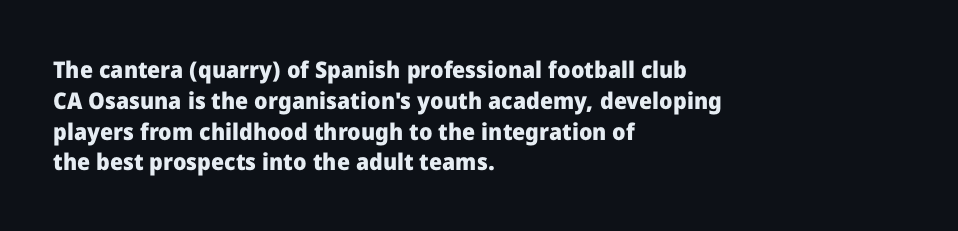
The image shows 23 px bold type, upright; set left-aligned, normal line spacing (1.34x), normal letter spacing, not underlined.
